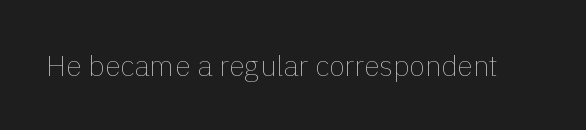
The image shows 29 px thin type, upright; set normal letter spacing, not underlined; a medium x-height.
